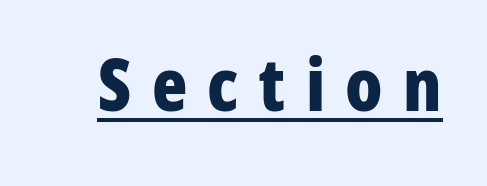
{"serif": "no", "italic": "no", "bold": "yes", "weight": "bold", "width": "condensed", "stroke_contrast": "low", "x_height": "medium", "monospaced": "no", "underline": "yes", "letter_spacing": "wide", "letter_spacing_em": 0.28, "glyph_px": 73}
